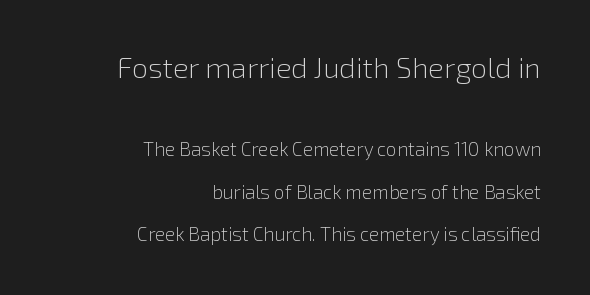
Check under the words: just untouched page. These lines stand farther apart than default settings would place them. Note the varied advance widths — an 'i' is clearly narrower than an 'm'. These two chunks differ in scale, with the top chunk taking the larger measure.
